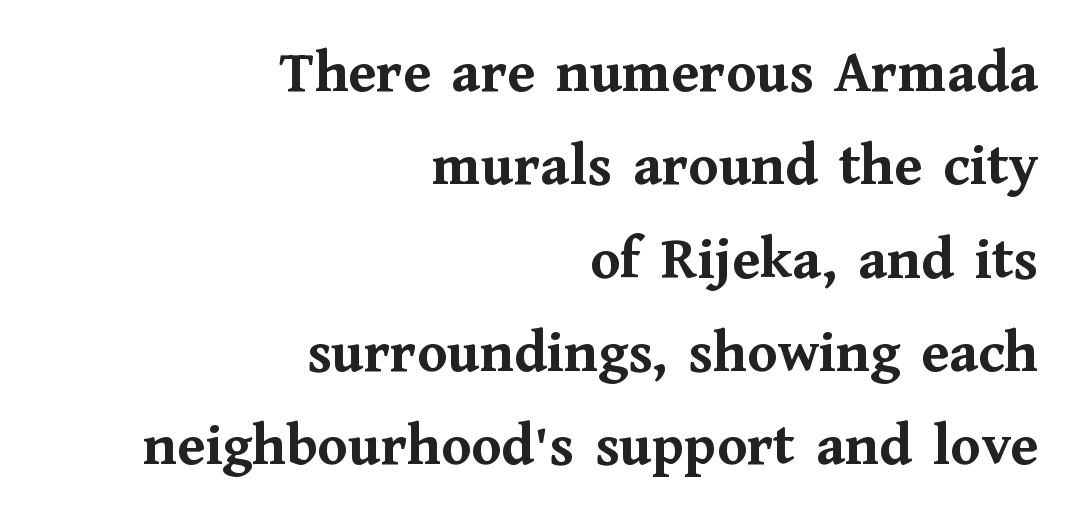
Quick note: underline off. These lines are composed in type with serifs. A student would call this right alignment; a typographer would say flush right, rag left. Quick note: interline space is typical.
